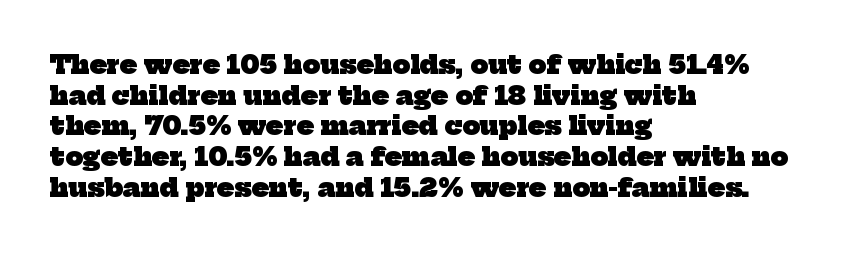
The image shows 25 px bold type; set left-aligned, line spacing 1.23x, normal letter spacing, not underlined.
